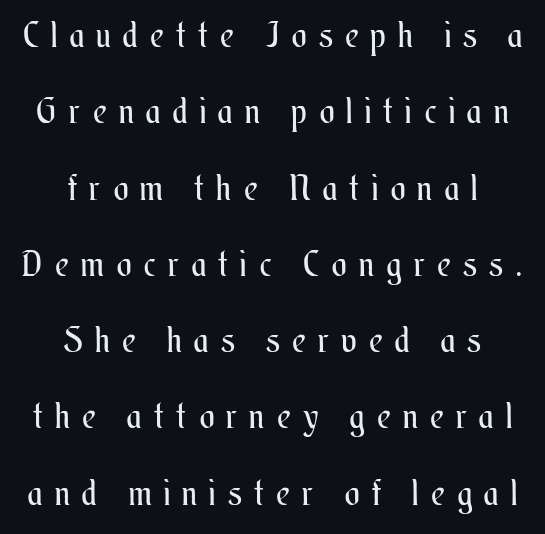
The typesetter chose a symmetrical, centered arrangement here. Letters have the restrained weight of plain body copy at most. This sample uses an upright cut, with every glyph sitting square on the baseline. The passage shown is not underscored anywhere. Think of a printed novel: that variable character pitch is what you see here.
